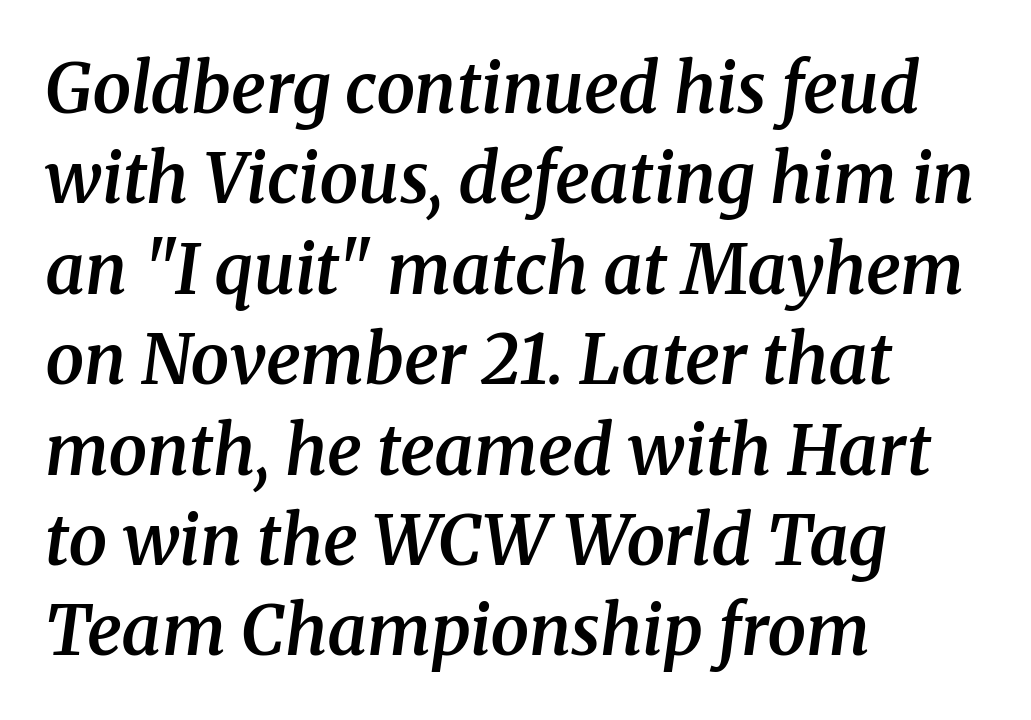
Designer's note — italics engaged. Reading down the block, your eye returns to a fixed left position each line. You could not count columns in this text — the font is proportionally spaced. This is serif lettering, the kind often seen in printed books.
